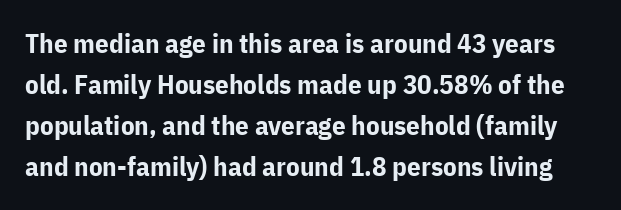
Check under the words: just untouched page. On the weight axis this lands at bold, roughly 700. The lettering stays uniformly vertical, giving the passage a roman look. Quick note: interline space is typical. The horizontal fit of the characters is conventional and even.
